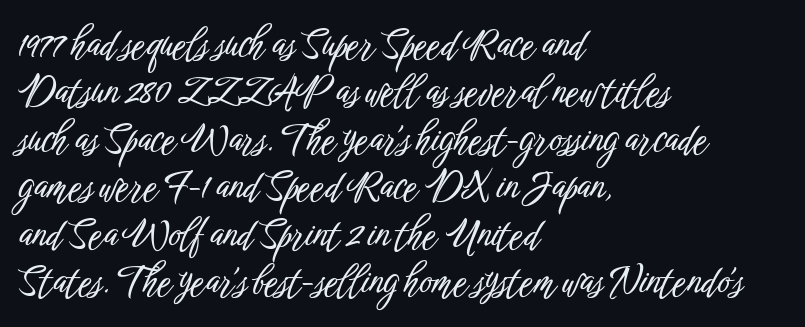
Here the glyphs are tracked normally, forming tight word shapes. If you measured baseline to baseline, you'd find a middling distance. Check where the strokes stop: nothing finishes them off — pure sans. Alignment: flush left. The rendering uses natural spacing where letterforms have individual widths.
